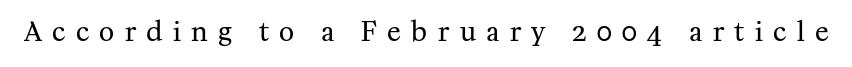
{"italic": "no", "bold": "no", "underline": "no", "letter_spacing": "wide", "letter_spacing_em": 0.4, "glyph_px": 26}
